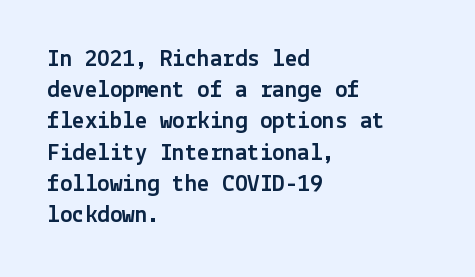
{"italic": "no", "underline": "no", "align": "left", "line_spacing": "normal", "line_spacing_ratio": 1.25, "letter_spacing": "normal", "letter_spacing_em": 0.0, "glyph_px": 25}
